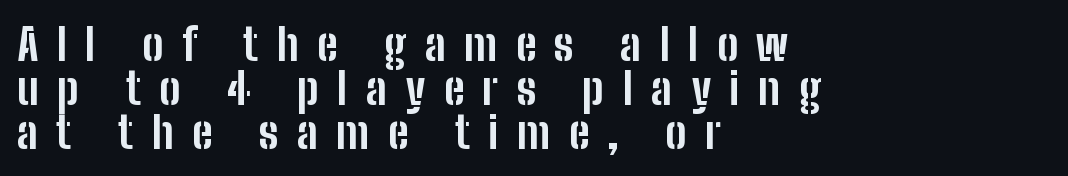
Q: Is the text bold? A: Yes.
Q: Is the text italic (slanted)? A: No, it is upright.
Q: Is the typeface a serif or a sans-serif typeface? A: Sans-serif.
Q: Is the text underlined? A: No.
Q: How is the paragraph aligned? A: Left-aligned.
Q: Is the spacing between letters normal or unusually wide? A: Unusually wide.
Q: Is the spacing between lines tight, normal or loose? A: Tight.
Q: Width (condensed, normal, or wide)? A: Condensed.
Q: Stroke contrast? A: Low.
Q: x-height? A: Medium.
Q: Monospaced? A: No.
